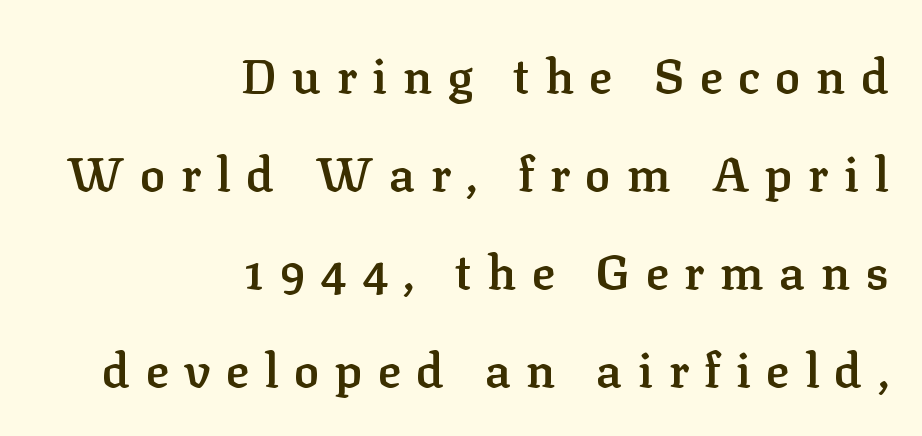
Is this a sans? No — the strokes have serifs. Moderately thickened strokes mark this as semibold type. Clear beneath every line of the passage. These lines are rendered in a variable-pitch font. The letters are spread apart with noticeably loose tracking. The passage is arranged like a letterhead date or caption credit — flush right.
